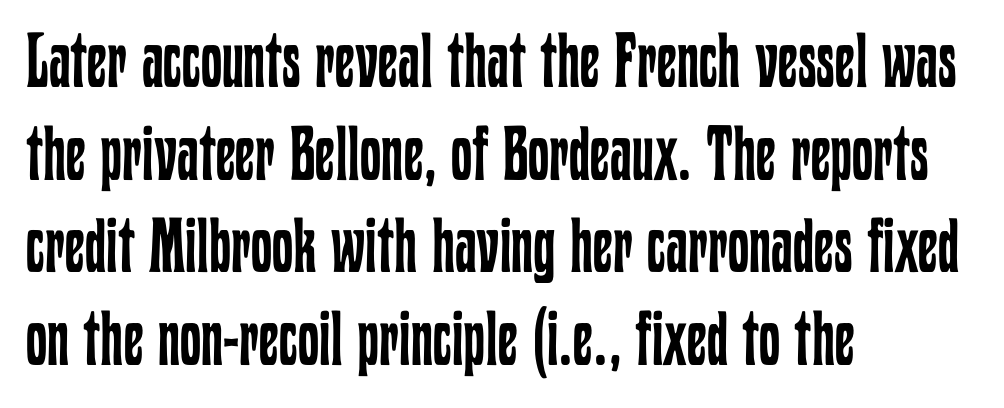
{"italic": "no", "bold": "no", "weight": "regular", "width": "condensed", "stroke_contrast": "low", "x_height": "medium", "monospaced": "no", "underline": "no", "align": "left", "line_spacing_ratio": 1.22, "letter_spacing": "normal", "letter_spacing_em": 0.0, "glyph_px": 76}
